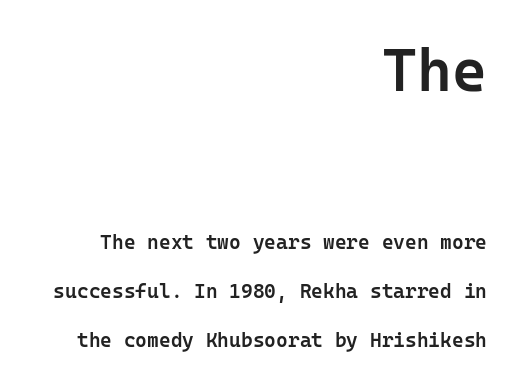
Q: Is the text bold? A: Semi-bold.
Q: Is the text italic (slanted)? A: No, it is upright.
Q: Is the typeface a serif or a sans-serif typeface? A: Sans-serif.
Q: Is the text underlined? A: No.
Q: How is the paragraph aligned? A: Right-aligned.
Q: Is the spacing between letters normal or unusually wide? A: Normal.
Q: Is the spacing between lines tight, normal or loose? A: Loose.
Q: Which block of text is set in a larger size, the first (top) or the second (bottom)? A: The first (top) one.
Q: Width (condensed, normal, or wide)? A: Normal.
Q: Stroke contrast? A: Low.
Q: x-height? A: Medium.
Q: Monospaced? A: Yes.
